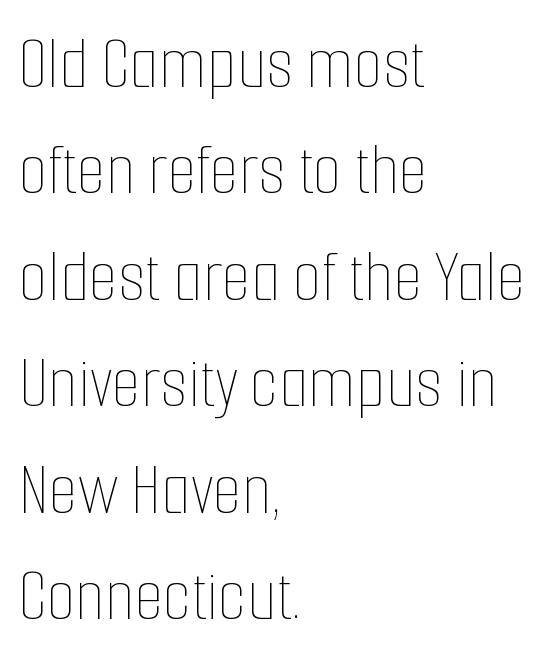
Q: Is the text bold? A: No.
Q: Is the text italic (slanted)? A: No, it is upright.
Q: Is the text underlined? A: No.
Q: How is the paragraph aligned? A: Left-aligned.
Q: Is the spacing between letters normal or unusually wide? A: Normal.
Q: Is the spacing between lines tight, normal or loose? A: Normal.
Q: Width (condensed, normal, or wide)? A: Condensed.
Q: Stroke contrast? A: Low.
Q: x-height? A: Medium.
Q: Monospaced? A: No.
